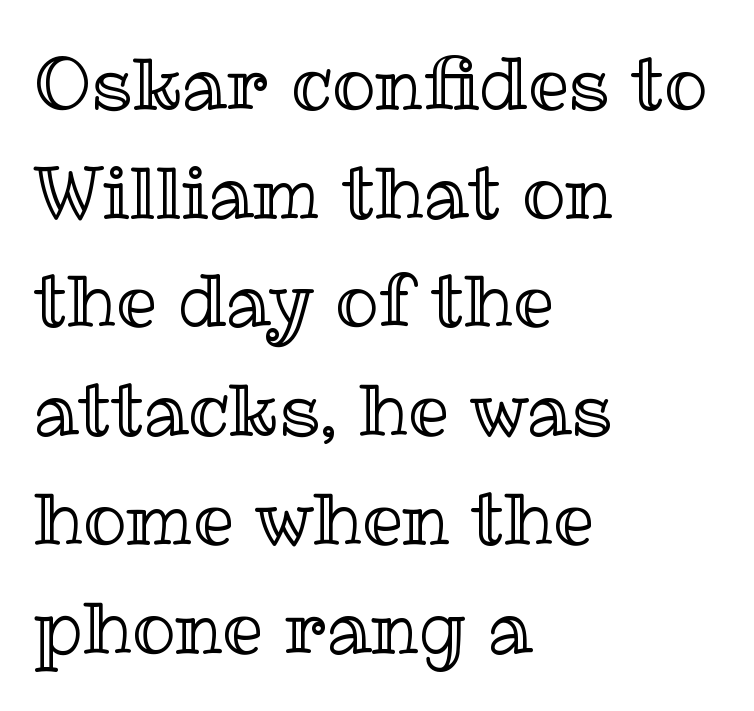
Q: Is the text italic (slanted)? A: No, it is upright.
Q: Is the text underlined? A: No.
Q: How is the paragraph aligned? A: Left-aligned.
Q: Is the spacing between letters normal or unusually wide? A: Normal.
Q: Is the spacing between lines tight, normal or loose? A: Normal.
Q: Width (condensed, normal, or wide)? A: Normal.
Q: x-height? A: Medium.
Q: Monospaced? A: No.
